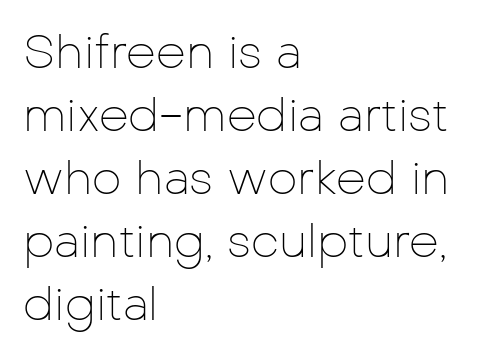
Q: Is the text bold? A: No.
Q: Is the text italic (slanted)? A: No, it is upright.
Q: Is the typeface a serif or a sans-serif typeface? A: Sans-serif.
Q: Is the text underlined? A: No.
Q: How is the paragraph aligned? A: Left-aligned.
Q: Is the spacing between letters normal or unusually wide? A: Normal.
Q: Is the spacing between lines tight, normal or loose? A: Normal.
Q: Width (condensed, normal, or wide)? A: Normal.
Q: Stroke contrast? A: Low.
Q: x-height? A: Medium.
Q: Monospaced? A: No.
